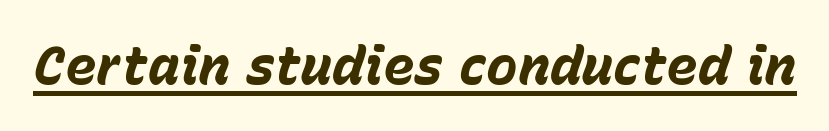
The image shows 53 px bold type, italic (leaning right); set normal letter spacing, underlined; low stroke contrast and a medium x-height.
